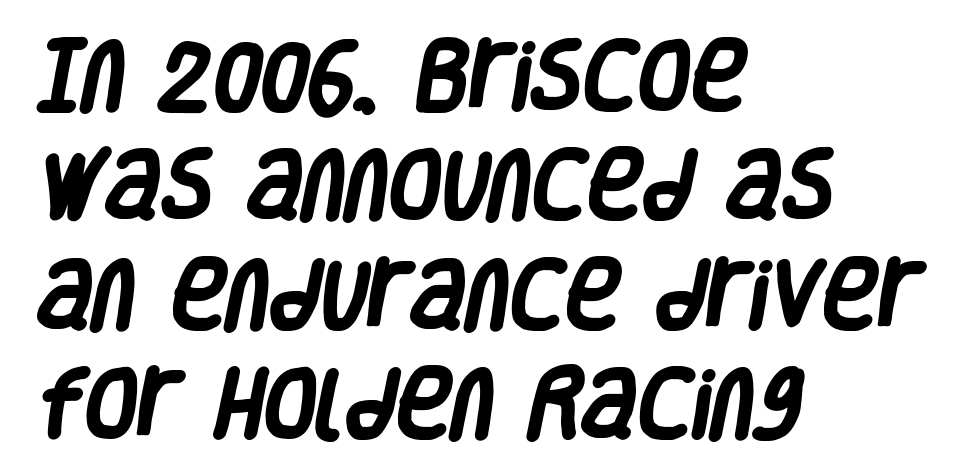
Notice how the passage keeps a crisp vertical edge on the left only. The leading is moderate, giving the passage an even texture. Does the weight exceed regular? Yes, all the way to bold. Caption: standard tracking, unaltered. Varying glyph widths throughout — classic text-font behaviour.
